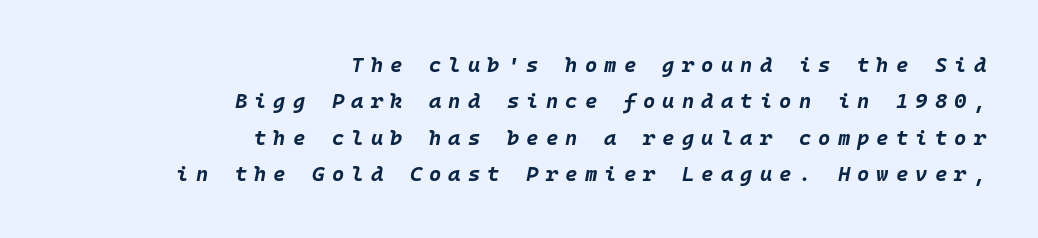
{"italic": "yes", "lean": "right", "slant_degrees": 10, "bold": "yes", "underline": "no", "align": "right", "line_spacing_ratio": 1.73, "letter_spacing": "wide", "letter_spacing_em": 0.34, "glyph_px": 21}
